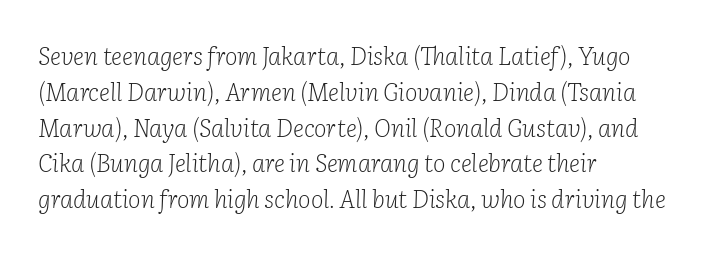
The image shows 24 px text type, italic (leaning right); set left-aligned, normal line spacing (1.49x), normal letter spacing, not underlined.
